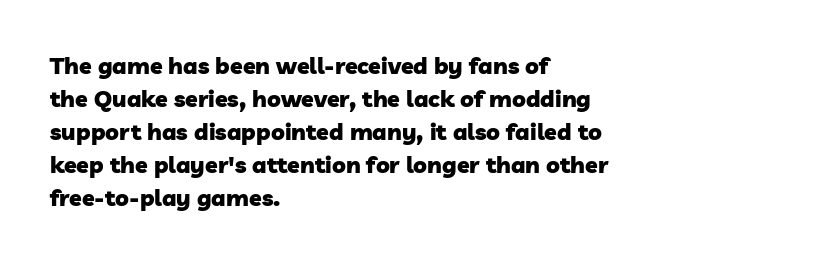
Check the space under the baseline: it is left empty. These lines carry a lot of weight — the face is fully bold. Compared with a centered layout, this one pins lines to the left instead. The horizontal fit of the characters is conventional and even. Interline gaps are of average width in this sample.
